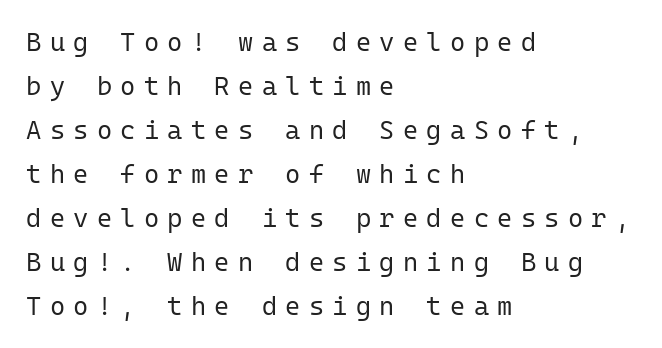
Q: Is the text bold? A: No.
Q: Is the text italic (slanted)? A: No, it is upright.
Q: Is the text underlined? A: No.
Q: How is the paragraph aligned? A: Left-aligned.
Q: Is the spacing between letters normal or unusually wide? A: Unusually wide.
Q: Is the spacing between lines tight, normal or loose? A: Normal.
